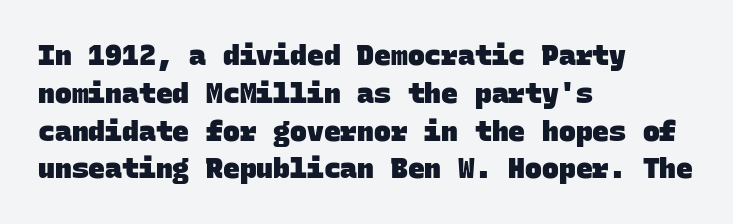
The image shows 28 px heavy sans-serif type, monospaced; set left-aligned, normal line spacing (1.35x), normal letter spacing, not underlined; low stroke contrast and a large x-height.
